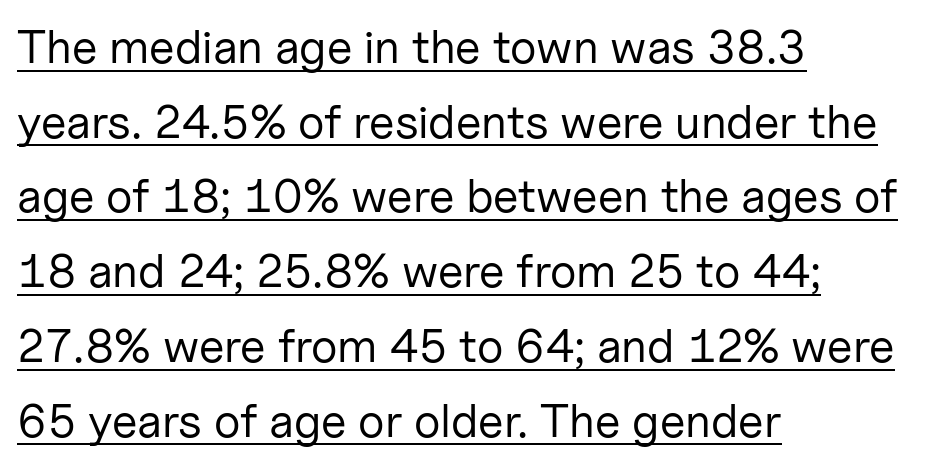
Inter-character spacing is left at the font's built-in metrics. This is the regular roman posture of the typeface. Unbolded letterforms with no extra heft. Regarding serifs, this sample does without them. This is underlined copy, the kind a proofreader might mark for attention. Compared with a centered layout, this one pins lines to the left instead.
